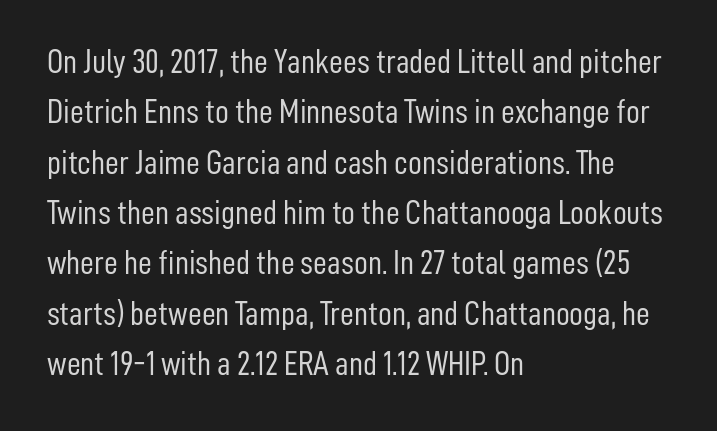
The image shows 34 px light, condensed sans-serif type, upright; set left-aligned, normal line spacing (1.48x), normal letter spacing, not underlined; low stroke contrast and a medium x-height.
